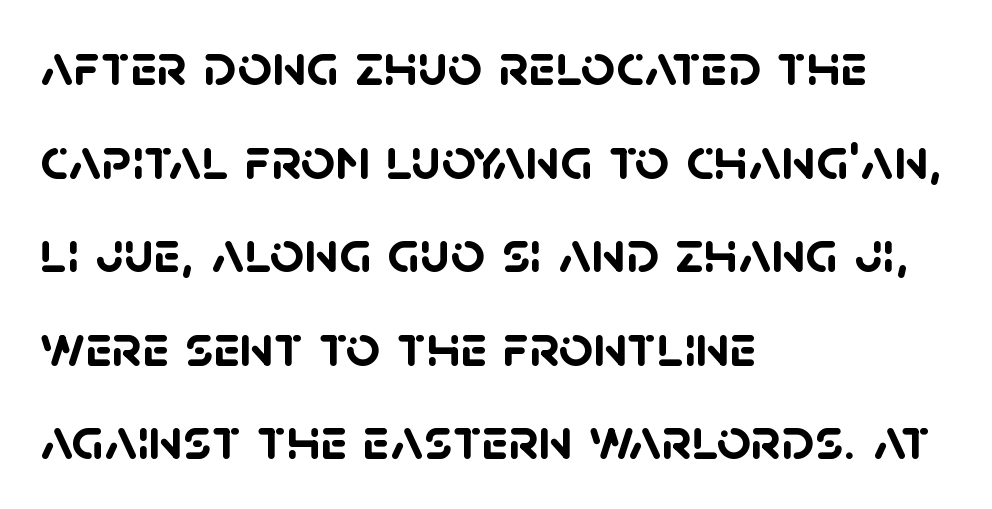
{"serif": "no", "bold": "yes", "weight": "semibold", "width": "normal", "stroke_contrast": "low", "x_height": "large", "monospaced": "no", "underline": "no", "align": "left", "line_spacing": "normal", "line_spacing_ratio": 1.56, "letter_spacing": "normal", "letter_spacing_em": 0.0, "glyph_px": 60}
